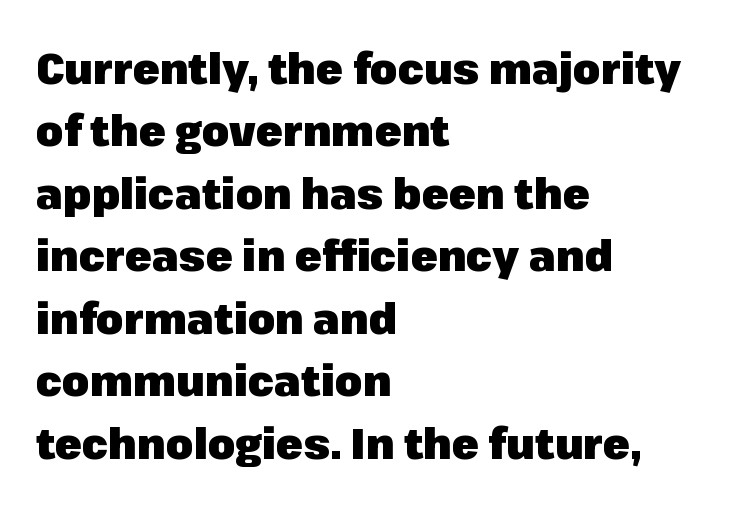
Q: Is the text bold? A: Yes.
Q: Is the text italic (slanted)? A: No, it is upright.
Q: Is the typeface a serif or a sans-serif typeface? A: Sans-serif.
Q: Is the text underlined? A: No.
Q: How is the paragraph aligned? A: Left-aligned.
Q: Is the spacing between letters normal or unusually wide? A: Normal.
Q: Is the spacing between lines tight, normal or loose? A: Normal.
Q: Width (condensed, normal, or wide)? A: Normal.
Q: Stroke contrast? A: Low.
Q: x-height? A: Medium.
Q: Monospaced? A: No.
